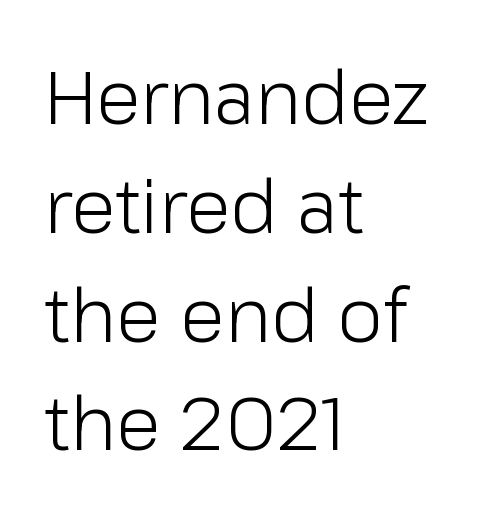
{"serif": "no", "italic": "no", "bold": "no", "weight": "light", "width": "normal", "stroke_contrast": "low", "x_height": "medium", "monospaced": "no", "underline": "no", "align": "left", "line_spacing": "normal", "line_spacing_ratio": 1.47, "letter_spacing": "normal", "letter_spacing_em": 0.0, "glyph_px": 74}
